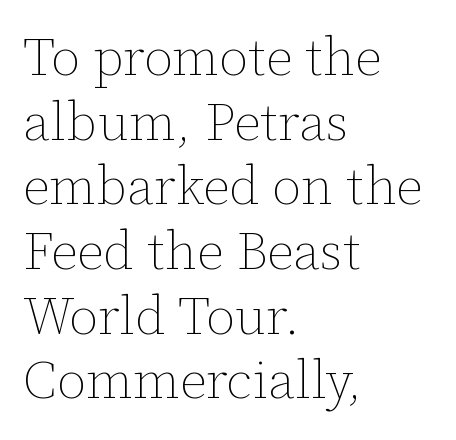
{"italic": "no", "bold": "no", "weight": "thin", "width": "normal", "stroke_contrast": "low", "x_height": "medium", "monospaced": "no", "underline": "no", "align": "left", "line_spacing_ratio": 1.22, "letter_spacing": "normal", "letter_spacing_em": 0.0, "glyph_px": 53}
